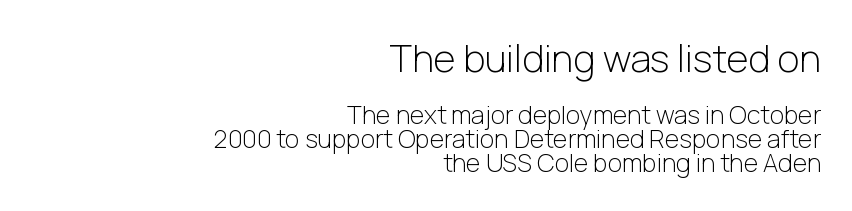
Varying glyph widths throughout — classic text-font behaviour. Character size in the leading block exceeds that of the trailing block. I'd call this a sans setting — the letters go barefoot. The face looks like a standard text weight, possibly lighter.
